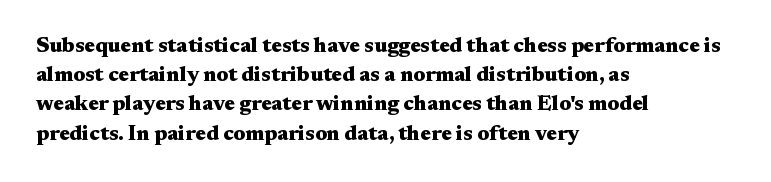
Q: Is the text bold? A: Yes.
Q: Is the text italic (slanted)? A: No, it is upright.
Q: Is the text underlined? A: No.
Q: How is the paragraph aligned? A: Left-aligned.
Q: Is the spacing between letters normal or unusually wide? A: Normal.
Q: Is the spacing between lines tight, normal or loose? A: Normal.
